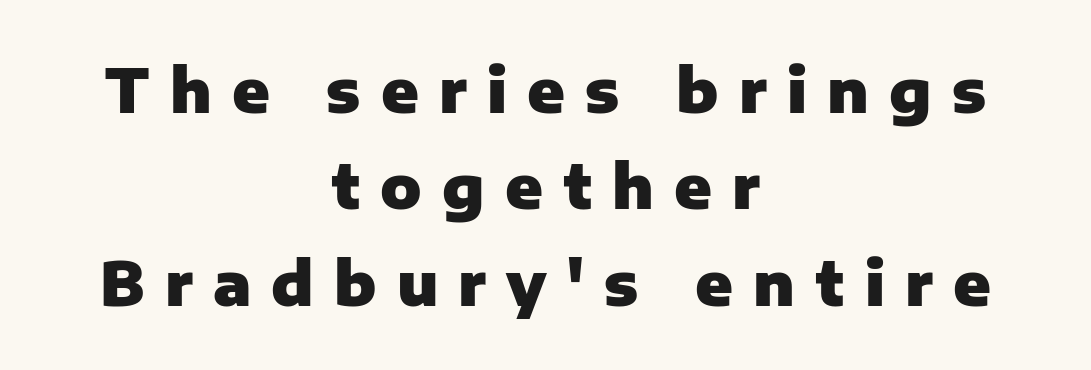
Here the designer chose a conventional face with non-uniform glyph widths. The sample has been set heavy, in full bold. Any mark beneath the type? The region is blank. Every character sits straight up, as roman type does. Classification — sans serif.
